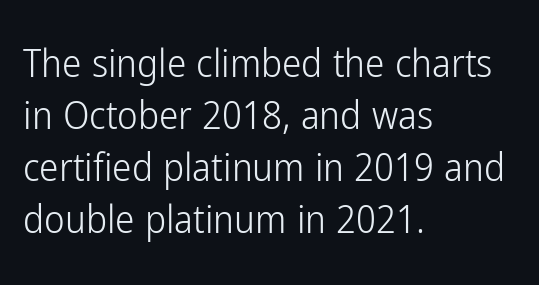
Q: Is the text bold? A: No.
Q: Is the text italic (slanted)? A: No, it is upright.
Q: Is the typeface a serif or a sans-serif typeface? A: Sans-serif.
Q: Is the text underlined? A: No.
Q: How is the paragraph aligned? A: Left-aligned.
Q: Is the spacing between letters normal or unusually wide? A: Normal.
Q: Is the spacing between lines tight, normal or loose? A: Normal.
Q: Width (condensed, normal, or wide)? A: Condensed.
Q: Stroke contrast? A: Low.
Q: x-height? A: Medium.
Q: Monospaced? A: No.
